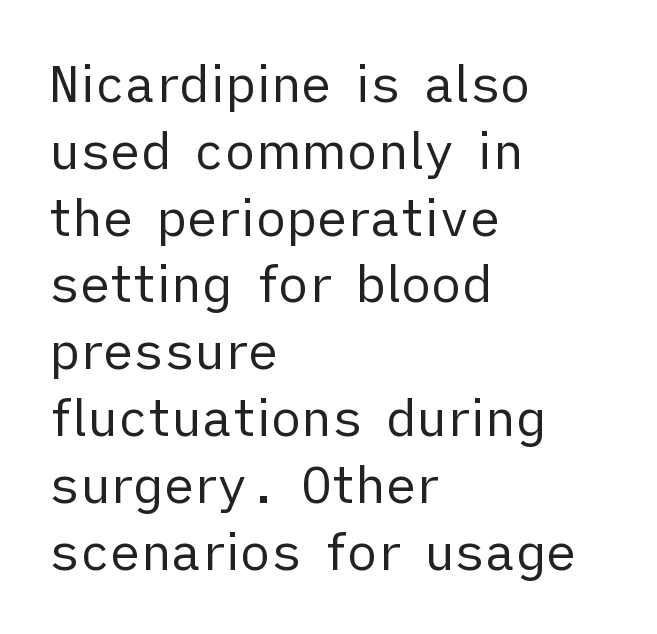
{"serif": "no", "italic": "no", "bold": "no", "weight": "regular", "width": "normal", "stroke_contrast": "low", "x_height": "medium", "monospaced": "no", "underline": "no", "align": "left", "line_spacing": "normal", "line_spacing_ratio": 1.31, "letter_spacing": "normal", "letter_spacing_em": 0.0, "glyph_px": 51}
